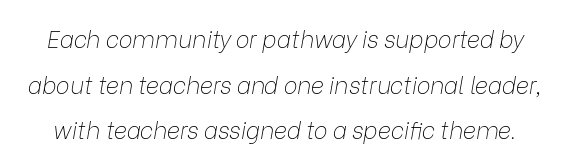
Q: Is the text bold? A: No.
Q: Is the text italic (slanted)? A: Yes, it leans right by about 9 degrees.
Q: Is the text underlined? A: No.
Q: Is the spacing between letters normal or unusually wide? A: Normal.
Q: Is the spacing between lines tight, normal or loose? A: Loose.
